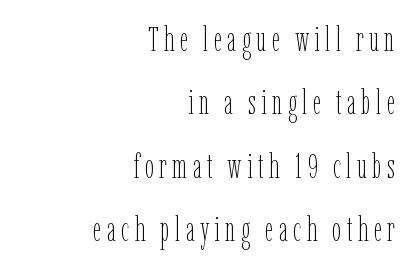
Q: Is the text bold? A: No.
Q: Is the text italic (slanted)? A: No, it is upright.
Q: Is the text underlined? A: No.
Q: How is the paragraph aligned? A: Right-aligned.
Q: Is the spacing between lines tight, normal or loose? A: Loose.
Q: Width (condensed, normal, or wide)? A: Condensed.
Q: Stroke contrast? A: Low.
Q: x-height? A: Medium.
Q: Monospaced? A: No.
